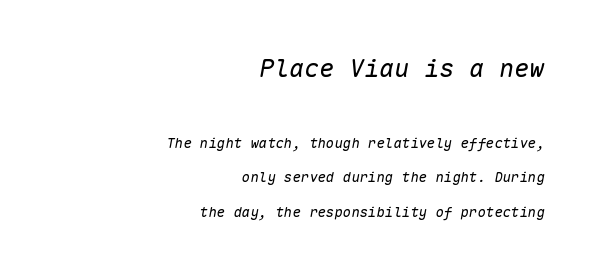
The typeface has the unassuming heft of standard copy or less. Honestly, the rows look like they've been pulled way apart. Layout note: lines flush right. Nothing unusual about the tracking: characters are spaced as the font intends. Is the type slanted? Yes — the strokes lean at a clear angle. The more generous point size was reserved for the upper chunk.
